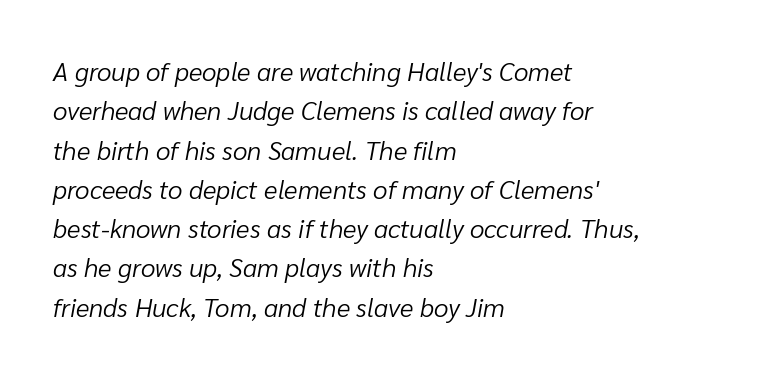
Q: Is the text bold? A: No.
Q: Is the text italic (slanted)? A: Yes, it leans right by about 10 degrees.
Q: Is the text underlined? A: No.
Q: How is the paragraph aligned? A: Left-aligned.
Q: Is the spacing between letters normal or unusually wide? A: Normal.
Q: Is the spacing between lines tight, normal or loose? A: Normal.
